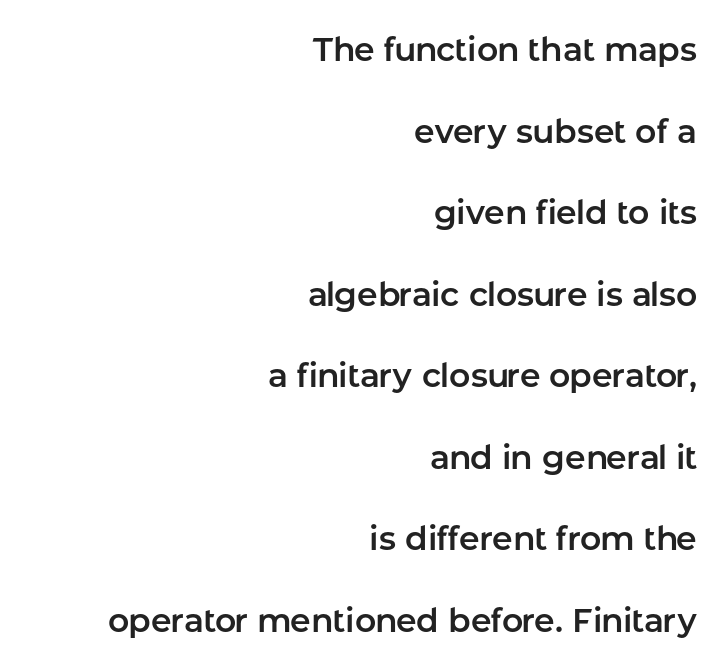
{"serif": "no", "italic": "no", "width": "normal", "stroke_contrast": "low", "x_height": "medium", "monospaced": "no", "underline": "no", "align": "right", "line_spacing": "loose", "line_spacing_ratio": 2.47, "letter_spacing": "normal", "letter_spacing_em": 0.0, "glyph_px": 33}
